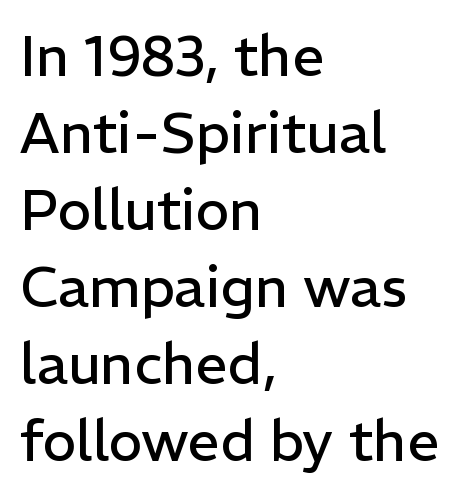
The image shows 57 px regular-weight sans-serif type, upright; set left-aligned, normal line spacing (1.35x), normal letter spacing, not underlined; low stroke contrast and a medium x-height.
